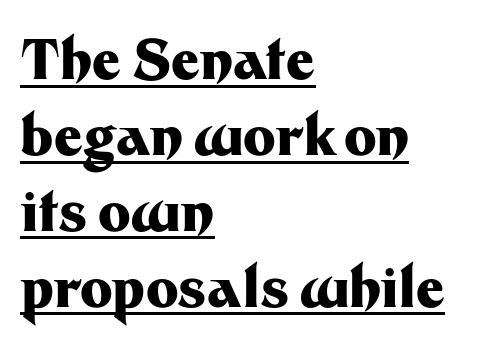
The image shows 55 px heavy sans-serif type, upright; set left-aligned, normal line spacing (1.38x), normal letter spacing, underlined; medium stroke contrast and a medium x-height.
